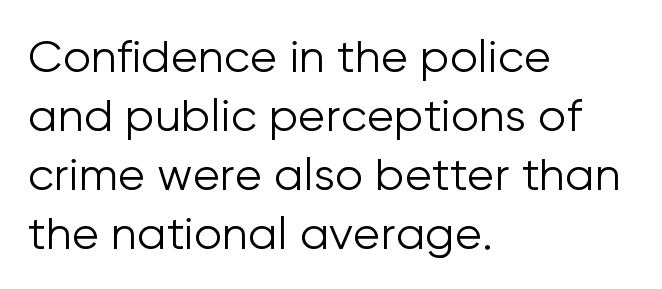
The image shows 45 px light sans-serif type, upright; set left-aligned, normal line spacing (1.31x), normal letter spacing, not underlined; low stroke contrast and a medium x-height.
